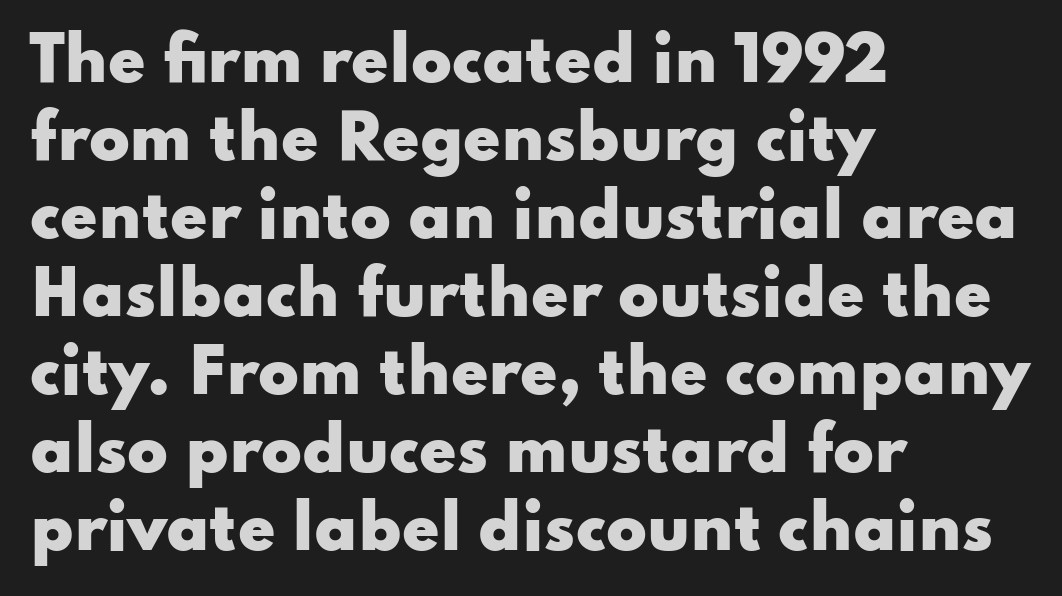
The image shows 60 px heavy, wide sans-serif type, upright; set left-aligned, normal line spacing (1.3x), normal letter spacing, not underlined; low stroke contrast and a small x-height.
